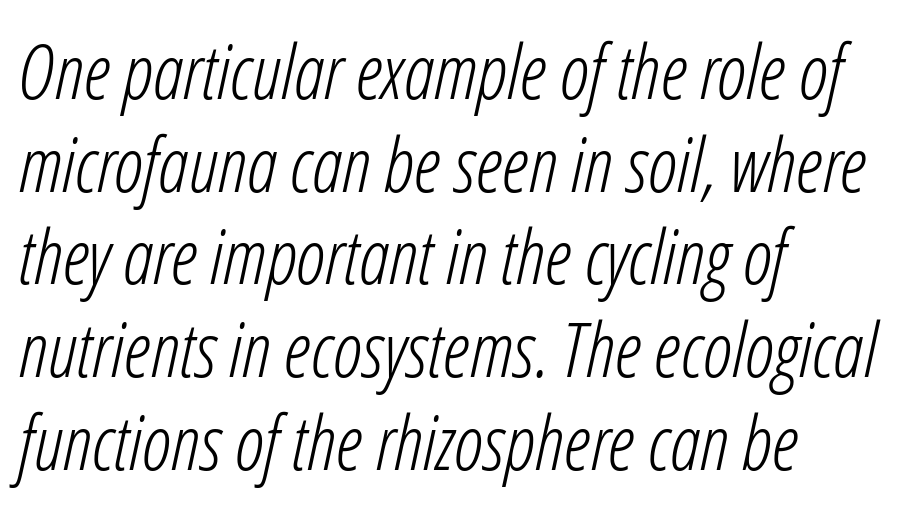
{"italic": "yes", "lean": "right", "slant_degrees": 12, "bold": "no", "weight": "light", "width": "condensed", "stroke_contrast": "low", "x_height": "medium", "monospaced": "no", "underline": "no", "align": "left", "line_spacing_ratio": 1.22, "letter_spacing": "normal", "letter_spacing_em": 0.0, "glyph_px": 76}
